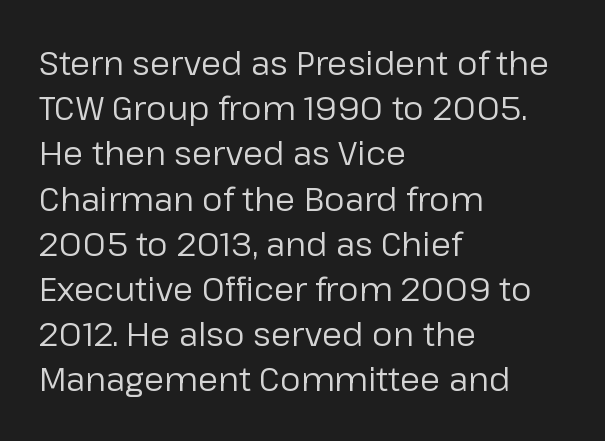
The image shows 33 px regular-weight sans-serif type, upright; set left-aligned, normal line spacing (1.37x), normal letter spacing, not underlined; low stroke contrast and a medium x-height.
